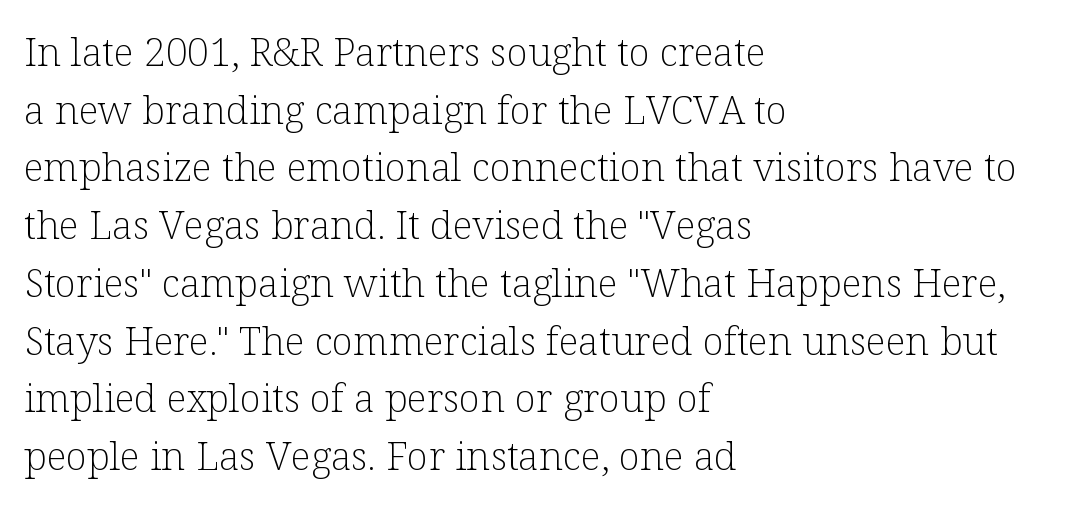
The image shows 39 px light serif type, upright; set left-aligned, normal line spacing (1.48x), normal letter spacing, not underlined; low stroke contrast and a medium x-height.
